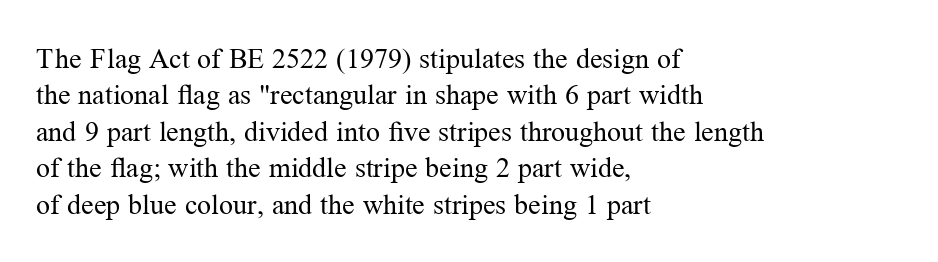
Q: Is the text bold? A: No.
Q: Is the text italic (slanted)? A: No, it is upright.
Q: Is the typeface a serif or a sans-serif typeface? A: Serif.
Q: Is the text underlined? A: No.
Q: How is the paragraph aligned? A: Left-aligned.
Q: Is the spacing between letters normal or unusually wide? A: Normal.
Q: Is the spacing between lines tight, normal or loose? A: Normal.
Q: Width (condensed, normal, or wide)? A: Normal.
Q: Stroke contrast? A: Medium.
Q: x-height? A: Medium.
Q: Monospaced? A: No.
